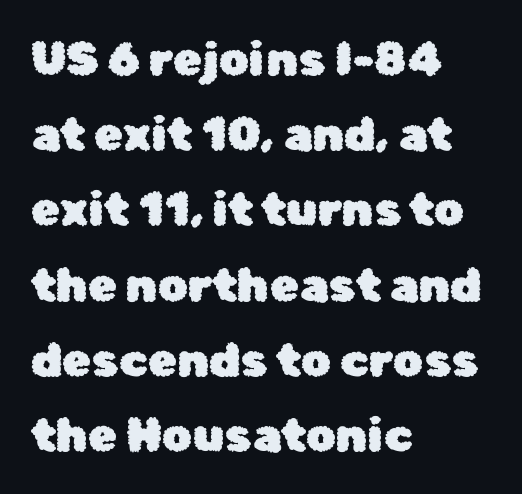
Q: Is the text italic (slanted)? A: No, it is upright.
Q: Is the typeface a serif or a sans-serif typeface? A: Sans-serif.
Q: Is the text underlined? A: No.
Q: How is the paragraph aligned? A: Left-aligned.
Q: Is the spacing between letters normal or unusually wide? A: Normal.
Q: Is the spacing between lines tight, normal or loose? A: Normal.
Q: Width (condensed, normal, or wide)? A: Normal.
Q: Stroke contrast? A: Low.
Q: x-height? A: Medium.
Q: Monospaced? A: No.
